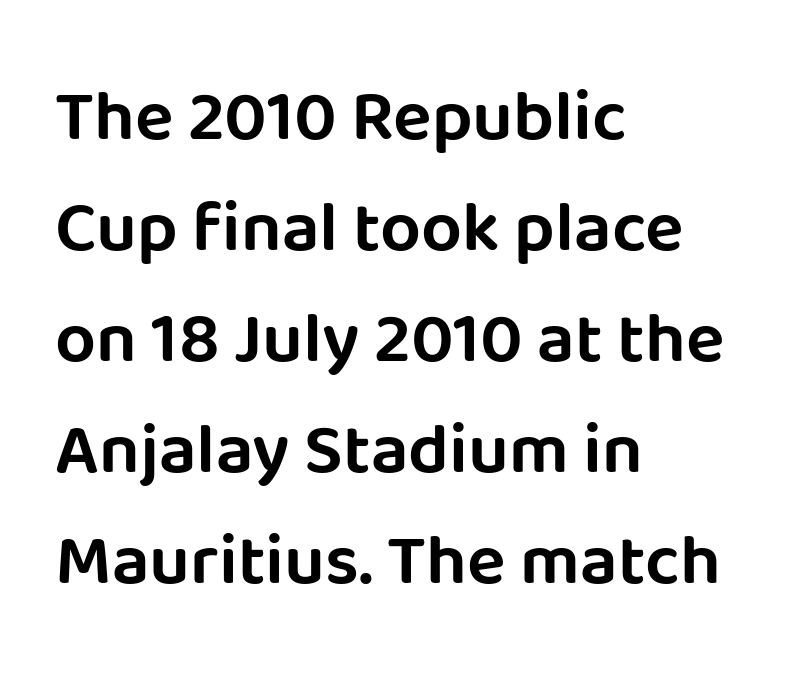
{"serif": "no", "italic": "no", "width": "normal", "stroke_contrast": "low", "x_height": "large", "monospaced": "no", "underline": "no", "align": "left", "line_spacing": "normal", "line_spacing_ratio": 1.54, "letter_spacing": "normal", "letter_spacing_em": 0.0, "glyph_px": 72}
